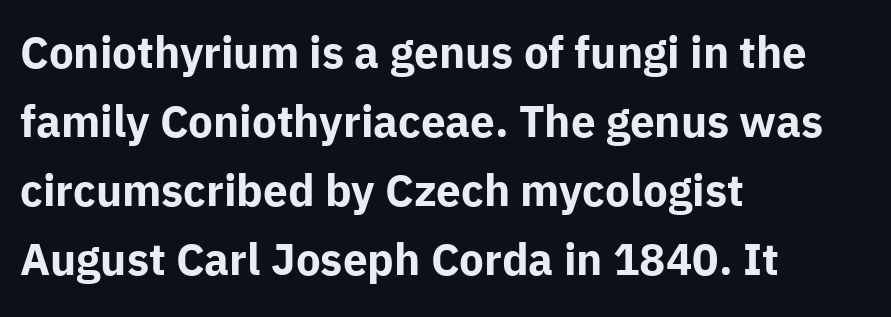
{"serif": "no", "italic": "no", "bold": "yes", "weight": "bold", "width": "normal", "stroke_contrast": "low", "x_height": "medium", "monospaced": "no", "underline": "no", "align": "left", "line_spacing": "normal", "line_spacing_ratio": 1.57, "letter_spacing": "normal", "letter_spacing_em": 0.0, "glyph_px": 44}
